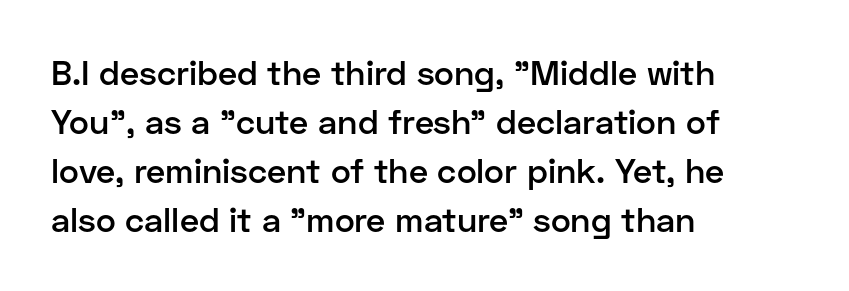
Baseline-to-baseline distance is the conventional proportion of letter height. Underlining? Definitely not there. Typographic density is moderately raised because the face is semibold. These lines are rendered in a variable-pitch font.
